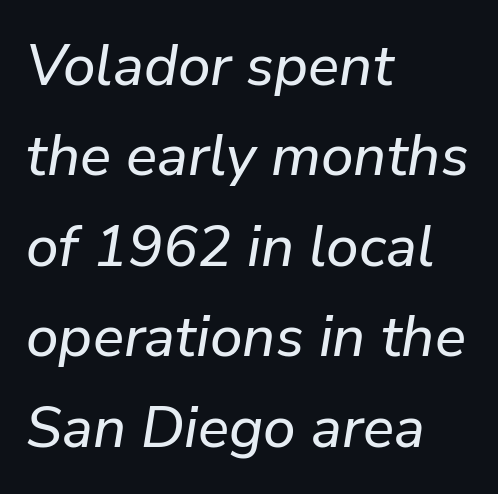
{"italic": "yes", "lean": "right", "slant_degrees": 9, "width": "normal", "stroke_contrast": "low", "x_height": "medium", "monospaced": "no", "underline": "no", "align": "left", "line_spacing": "normal", "line_spacing_ratio": 1.56, "letter_spacing": "normal", "letter_spacing_em": 0.0, "glyph_px": 58}
